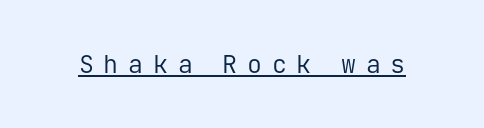
Q: Is the text bold? A: No.
Q: Is the text italic (slanted)? A: No, it is upright.
Q: Is the text underlined? A: Yes.
Q: Is the spacing between letters normal or unusually wide? A: Unusually wide.
